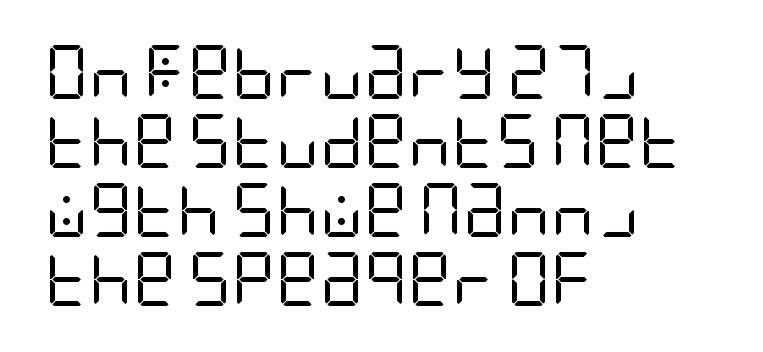
{"serif": "no", "italic": "no", "bold": "no", "weight": "regular", "width": "condensed", "stroke_contrast": "low", "x_height": "large", "underline": "no", "align": "left", "line_spacing": "normal", "line_spacing_ratio": 1.28, "letter_spacing": "normal", "letter_spacing_em": 0.0, "glyph_px": 54}
